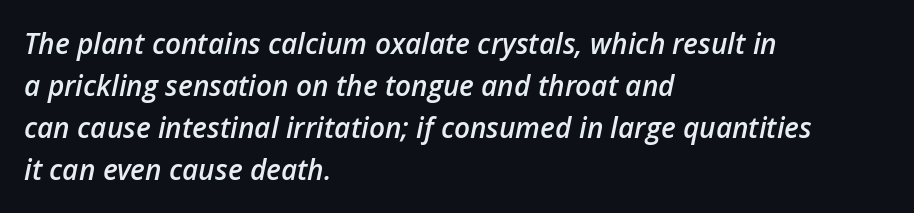
The image shows 28 px semibold type, italic (leaning right); set left-aligned, normal line spacing (1.5x), normal letter spacing, not underlined; low stroke contrast and a medium x-height.
